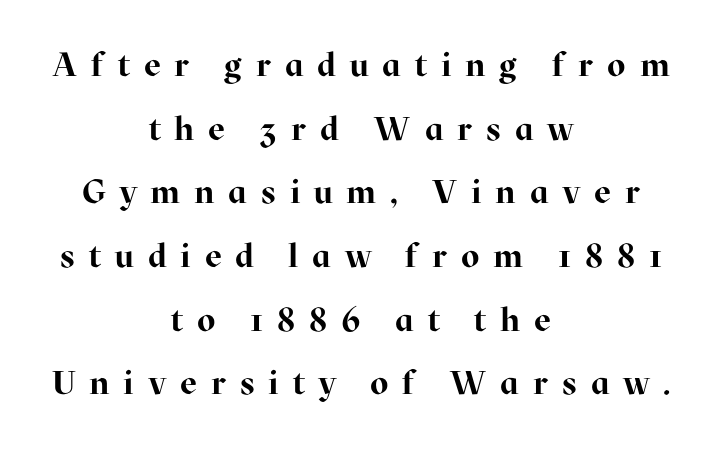
The image shows 33 px bold serif type, upright; set centered, loose line spacing (1.93x), unusually wide letter spacing (+0.42 em), not underlined; high stroke contrast and a medium x-height.
